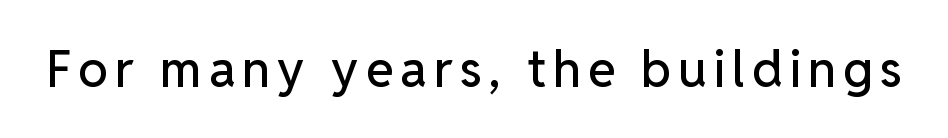
You could not count columns in this text — the font is proportionally spaced. Underline: absent. The lettering holds an erect, upright posture throughout. The type family on display is of the sans-serif kind.
